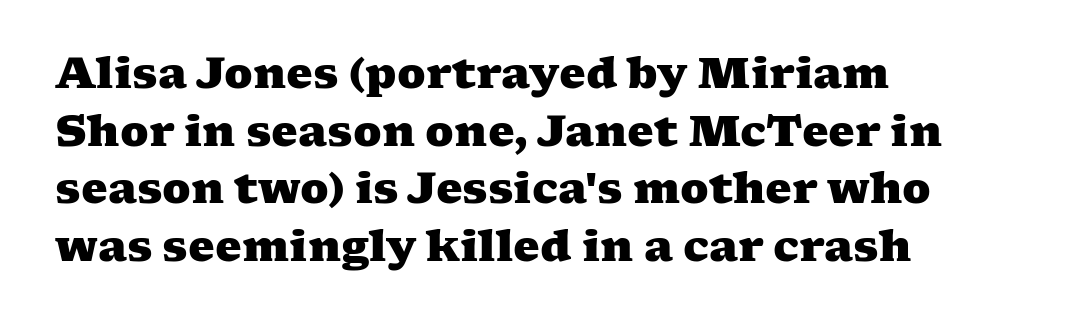
Q: Is the text bold? A: Yes.
Q: Is the typeface a serif or a sans-serif typeface? A: Serif.
Q: Is the text underlined? A: No.
Q: How is the paragraph aligned? A: Left-aligned.
Q: Is the spacing between letters normal or unusually wide? A: Normal.
Q: Is the spacing between lines tight, normal or loose? A: Normal.
Q: Width (condensed, normal, or wide)? A: Wide.
Q: Stroke contrast? A: Medium.
Q: x-height? A: Medium.
Q: Monospaced? A: No.
